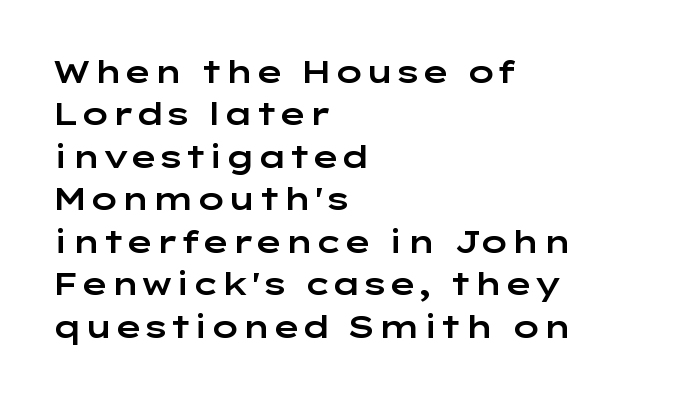
{"serif": "no", "italic": "no", "width": "wide", "stroke_contrast": "low", "x_height": "medium", "monospaced": "no", "underline": "no", "align": "left", "line_spacing": "normal", "line_spacing_ratio": 1.37, "letter_spacing": "normal", "letter_spacing_em": 0.0, "glyph_px": 31}
